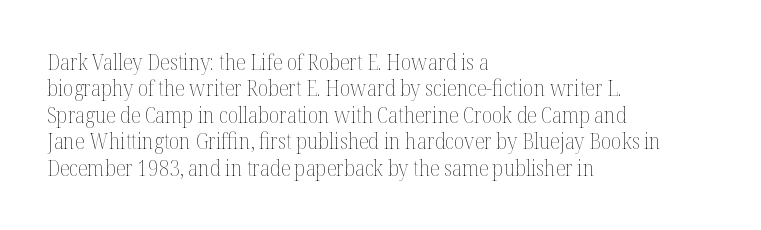
The rendering uses a moderate line-height, typical for paragraphs. Only glyphs here, with clear space below each row. The passage is arranged the way most books set body copy — flush left. Spacing between characters is what you'd get straight out of the box.
